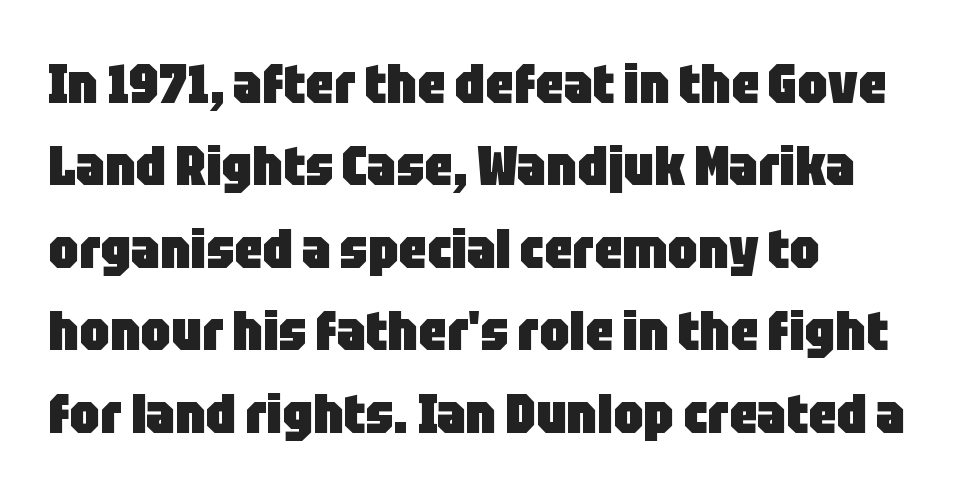
{"serif": "no", "italic": "no", "bold": "yes", "weight": "heavy", "width": "condensed", "stroke_contrast": "low", "x_height": "large", "monospaced": "no", "underline": "no", "align": "left", "line_spacing": "normal", "line_spacing_ratio": 1.5, "letter_spacing": "normal", "letter_spacing_em": 0.0, "glyph_px": 55}
